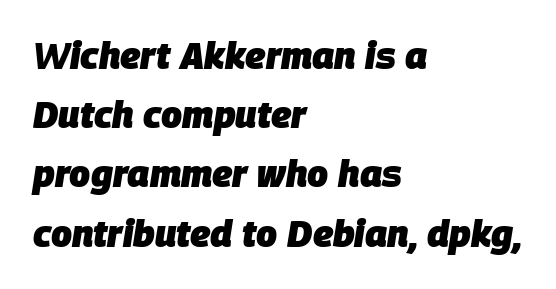
Italic? Definitely — the glyphs are oblique. One glance says typical: line gaps are just what's usual. Rule under the text: the space is simply empty. Each letter keeps its own natural width here, so spacing adapts to shape. What weight is shown? A full bold with thick strokes.
